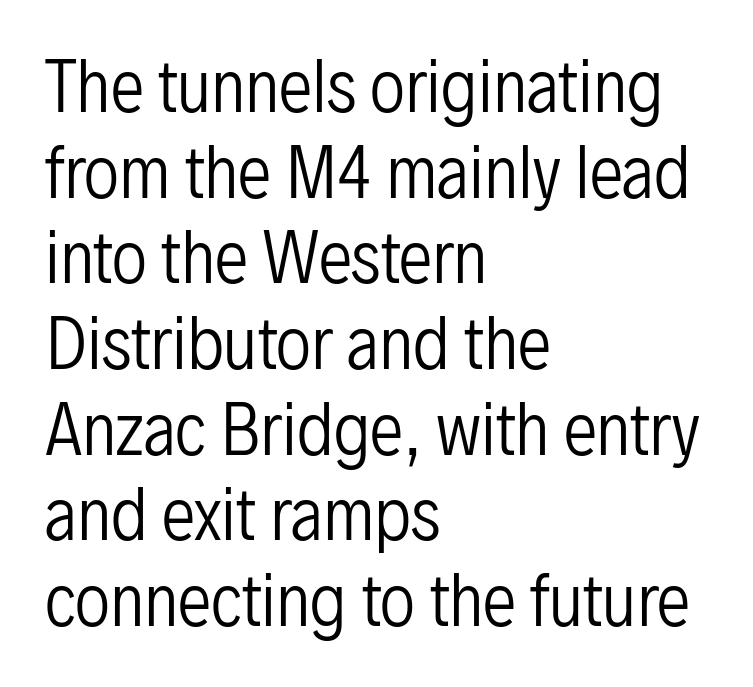
Q: Is the text bold? A: No.
Q: Is the text italic (slanted)? A: No, it is upright.
Q: Is the typeface a serif or a sans-serif typeface? A: Sans-serif.
Q: Is the text underlined? A: No.
Q: How is the paragraph aligned? A: Left-aligned.
Q: Is the spacing between letters normal or unusually wide? A: Normal.
Q: Is the spacing between lines tight, normal or loose? A: Normal.
Q: Width (condensed, normal, or wide)? A: Condensed.
Q: Stroke contrast? A: Low.
Q: x-height? A: Medium.
Q: Monospaced? A: No.
